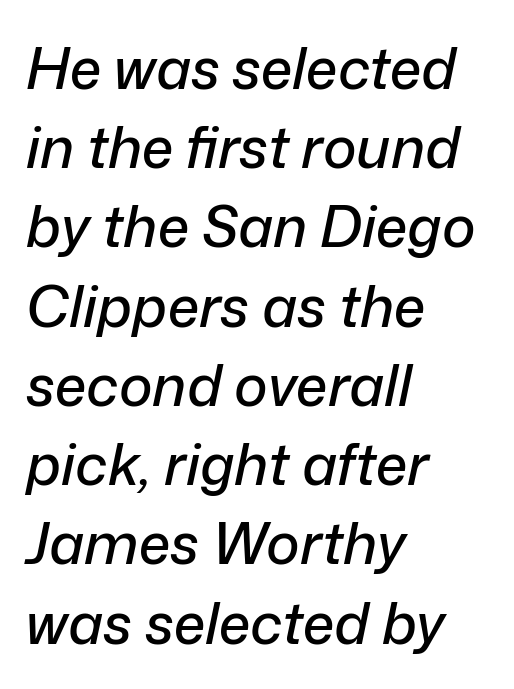
{"italic": "yes", "lean": "right", "slant_degrees": 12, "width": "normal", "stroke_contrast": "low", "x_height": "medium", "monospaced": "no", "underline": "no", "align": "left", "line_spacing": "normal", "line_spacing_ratio": 1.39, "letter_spacing": "normal", "letter_spacing_em": 0.0, "glyph_px": 57}
